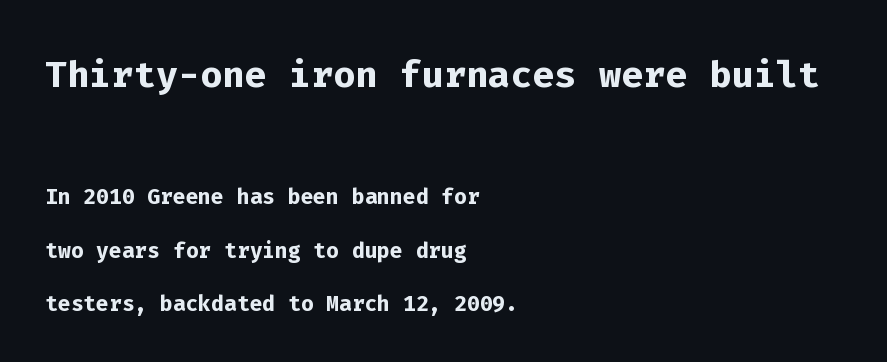
Q: Is the text bold? A: Yes.
Q: Is the text italic (slanted)? A: No, it is upright.
Q: Is the typeface a serif or a sans-serif typeface? A: Sans-serif.
Q: Is the text underlined? A: No.
Q: How is the paragraph aligned? A: Left-aligned.
Q: Is the spacing between letters normal or unusually wide? A: Normal.
Q: Which block of text is set in a larger size, the first (top) or the second (bottom)? A: The first (top) one.
Q: Width (condensed, normal, or wide)? A: Normal.
Q: Stroke contrast? A: Low.
Q: x-height? A: Medium.
Q: Monospaced? A: Yes.
